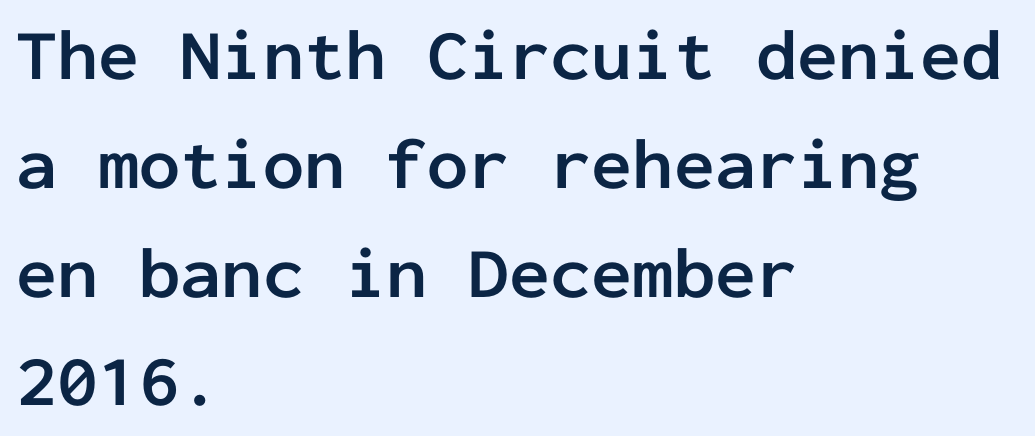
A sans-serif font was chosen for this passage. If you drew a ruler down the left edge, every line would touch it. The glyphs are unaccompanied by any horizontal stroke below them. Plenty of ink on the page — the face is bold. Regarding leading, the lines here are spaced in the standard way.
